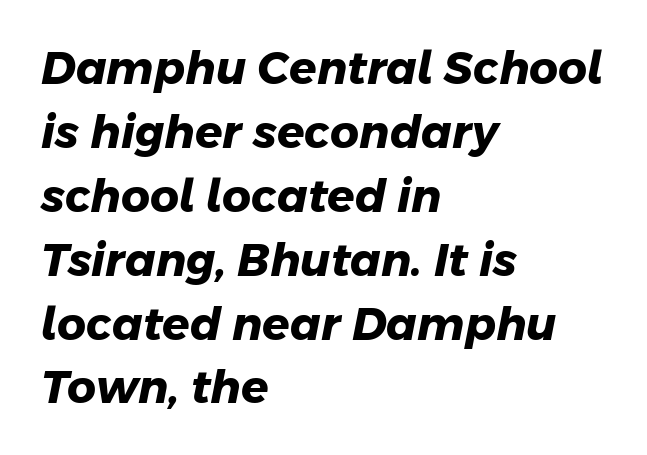
{"serif": "no", "bold": "yes", "weight": "heavy", "width": "normal", "stroke_contrast": "low", "x_height": "medium", "monospaced": "no", "underline": "no", "align": "left", "line_spacing": "normal", "line_spacing_ratio": 1.42, "letter_spacing": "normal", "letter_spacing_em": 0.0, "glyph_px": 45}
